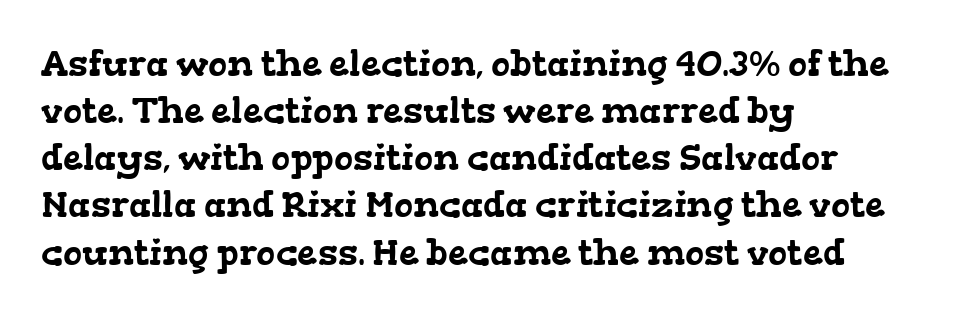
Q: Is the typeface a serif or a sans-serif typeface? A: Serif.
Q: Is the text underlined? A: No.
Q: How is the paragraph aligned? A: Left-aligned.
Q: Is the spacing between letters normal or unusually wide? A: Normal.
Q: Is the spacing between lines tight, normal or loose? A: Normal.
Q: Width (condensed, normal, or wide)? A: Wide.
Q: Stroke contrast? A: Low.
Q: x-height? A: Medium.
Q: Monospaced? A: No.
